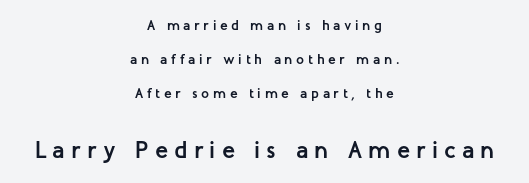
{"italic": "no", "bold": "yes", "underline": "no", "align": "center", "line_spacing": "loose", "line_spacing_ratio": 2.42, "letter_spacing": "wide", "letter_spacing_em": 0.26, "larger_block": "second", "size_ratio": 1.71, "glyph_px": 24}
